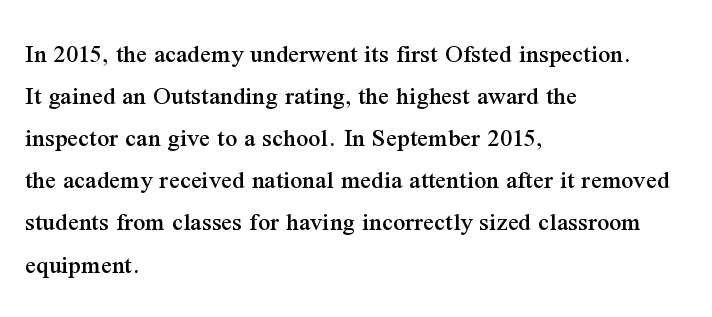
{"italic": "no", "underline": "no", "align": "left", "line_spacing": "normal", "line_spacing_ratio": 1.56, "letter_spacing": "normal", "letter_spacing_em": 0.0, "glyph_px": 27}
